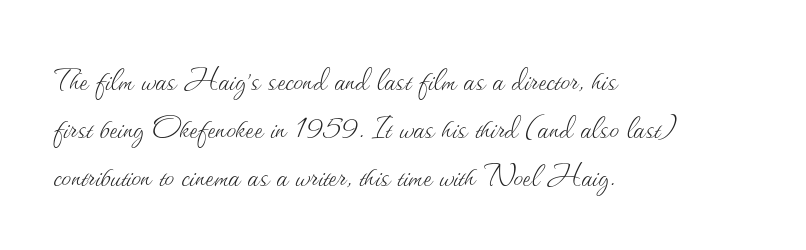
The image shows 39 px thin type; set left-aligned, line spacing 1.23x, normal letter spacing, not underlined; medium stroke contrast and a small x-height.
